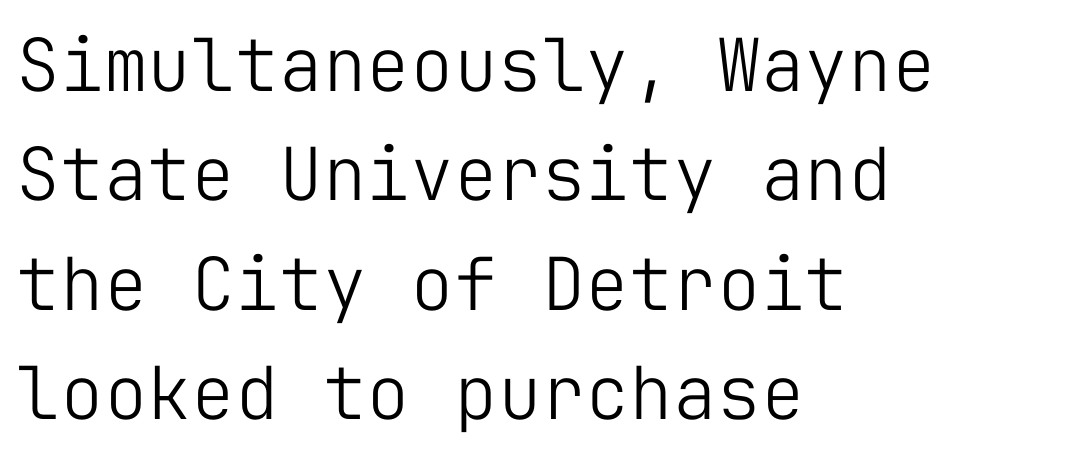
The image shows 73 px light sans-serif type, upright, monospaced; set left-aligned, normal line spacing (1.5x), normal letter spacing, not underlined; low stroke contrast and a medium x-height.
